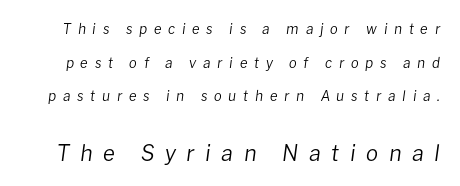
The image shows 22 px text type, italic (leaning right); set loose line spacing (2.41x), unusually wide letter spacing (+0.48 em), not underlined; the second (bottom) block is 1.57x larger.
